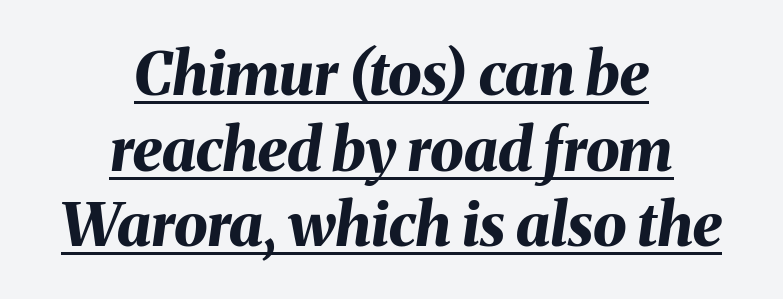
Q: Is the text bold? A: Yes.
Q: Is the text italic (slanted)? A: Yes, it leans right by about 8 degrees.
Q: Is the text underlined? A: Yes.
Q: How is the paragraph aligned? A: Centered.
Q: Is the spacing between letters normal or unusually wide? A: Normal.
Q: Is the spacing between lines tight, normal or loose? A: Normal.
Q: Width (condensed, normal, or wide)? A: Normal.
Q: Stroke contrast? A: Medium.
Q: x-height? A: Medium.
Q: Monospaced? A: No.
